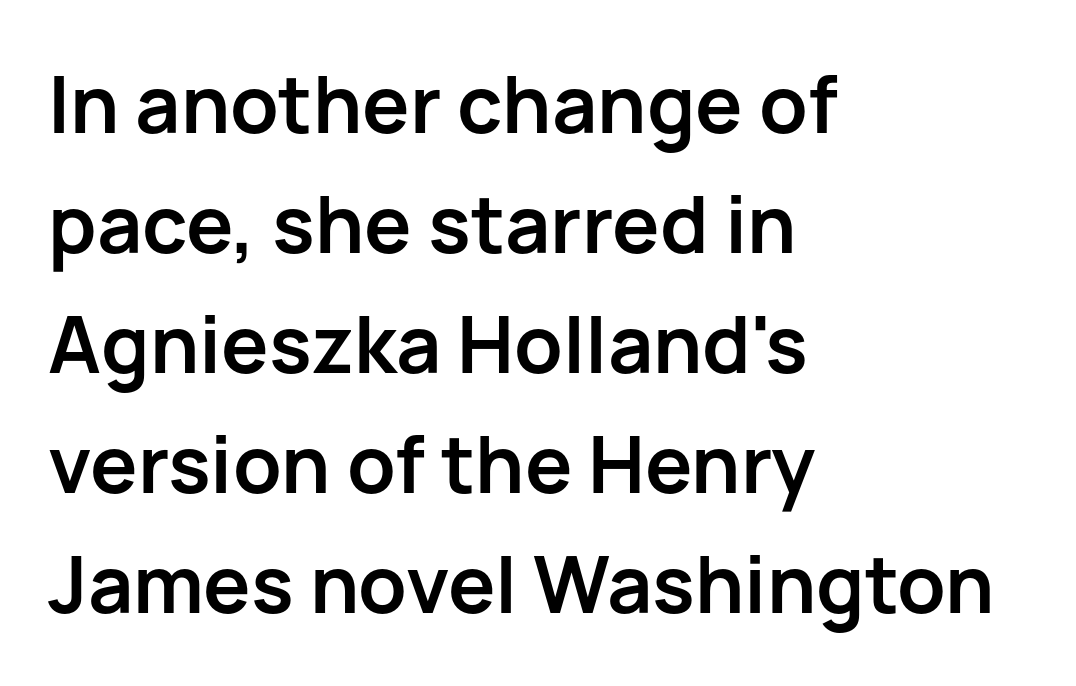
{"serif": "no", "italic": "no", "bold": "yes", "weight": "semibold", "width": "normal", "stroke_contrast": "low", "x_height": "medium", "monospaced": "no", "underline": "no", "align": "left", "line_spacing": "normal", "line_spacing_ratio": 1.52, "letter_spacing": "normal", "letter_spacing_em": 0.0, "glyph_px": 79}
